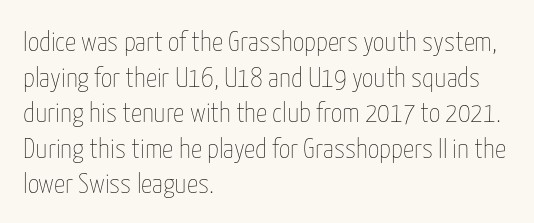
One glance says typical: line gaps are just what's usual. The lines are quadded left. The passage shown is not underscored anywhere. Spacing between characters is what you'd get straight out of the box. These lines are rendered in a variable-pitch font. The font sits on the lighter half of the weight spectrum, regular included.
